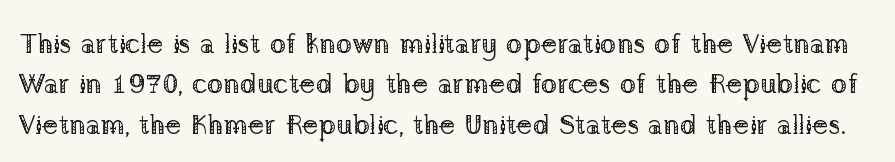
Type style note: has serifs. Notice how the stems are strictly vertical — no italics here. Varying glyph widths throughout — classic text-font behaviour. Stems here are at most as thick as an everyday book face. Nobody touched the tracking dial on this one. This block has exactly the height ordinary leading produces.
